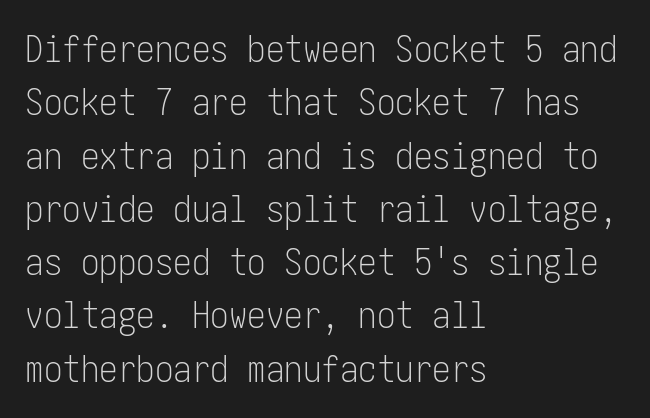
Line beginnings align vertically; line endings do not. The glyphs in this specimen are sans serif. Any mark beneath the type? The region is blank. Caption: face not bold, strokes unweighted.
